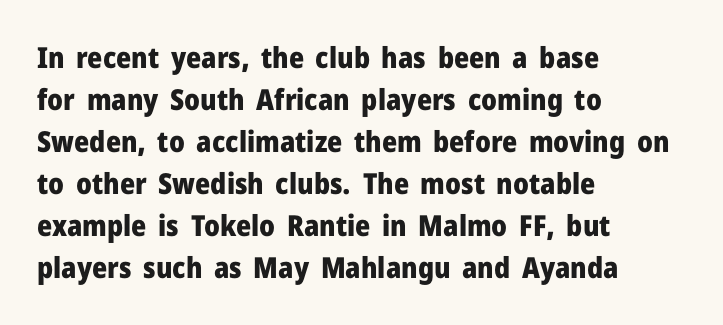
The image shows 29 px heavy sans-serif type, upright; set left-aligned, normal line spacing (1.45x), normal letter spacing, not underlined; low stroke contrast and a medium x-height.
